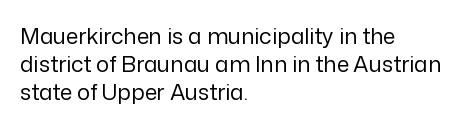
No extra ink here — the face is not bold. Students, observe: this is what conventionally led text looks like. Visually the block forms a straight wall on the left and a jagged coastline on the right. Clear beneath every line of the passage.
